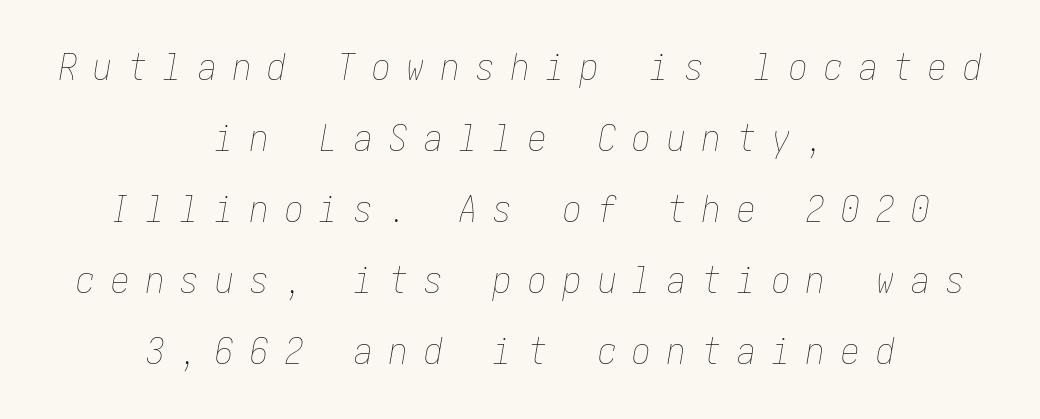
{"italic": "yes", "lean": "right", "slant_degrees": 10, "bold": "no", "weight": "thin", "width": "condensed", "stroke_contrast": "low", "x_height": "medium", "underline": "no", "align": "center", "line_spacing": "loose", "line_spacing_ratio": 1.92, "letter_spacing": "wide", "letter_spacing_em": 0.44, "glyph_px": 37}
